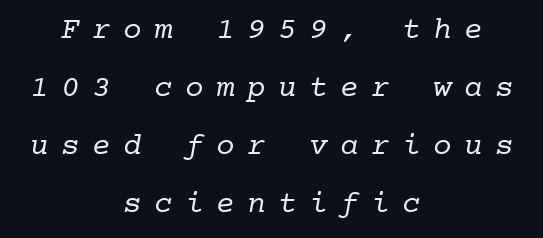
Q: Is the text bold? A: No.
Q: Is the typeface a serif or a sans-serif typeface? A: Serif.
Q: Is the text underlined? A: No.
Q: How is the paragraph aligned? A: Centered.
Q: Is the spacing between letters normal or unusually wide? A: Unusually wide.
Q: Width (condensed, normal, or wide)? A: Normal.
Q: Stroke contrast? A: Low.
Q: x-height? A: Medium.
Q: Monospaced? A: Yes.
